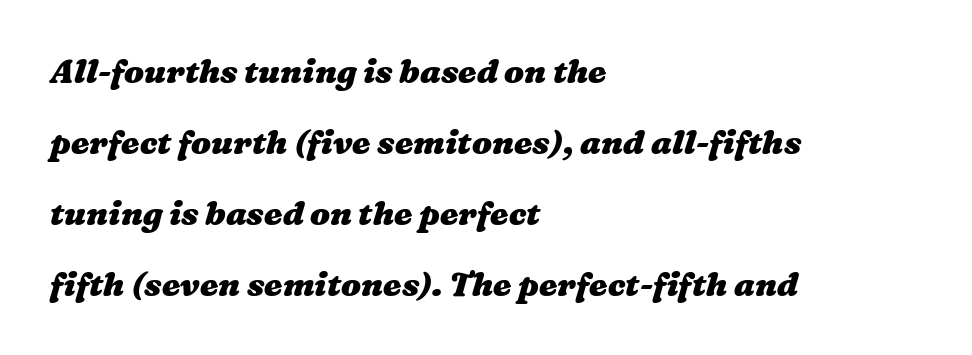
The image shows 33 px heavy, wide type; set left-aligned, loose line spacing (2.15x), normal letter spacing, not underlined; medium stroke contrast and a medium x-height.
